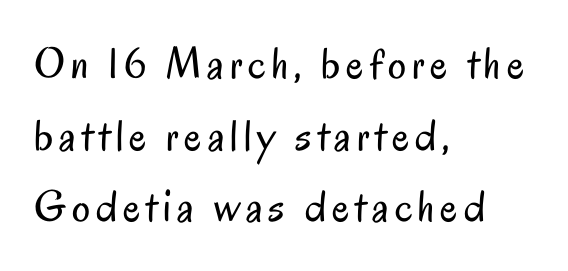
{"serif": "no", "italic": "no", "bold": "no", "weight": "regular", "width": "condensed", "stroke_contrast": "low", "x_height": "small", "monospaced": "no", "underline": "no", "align": "left", "line_spacing": "normal", "line_spacing_ratio": 1.59, "glyph_px": 45}
